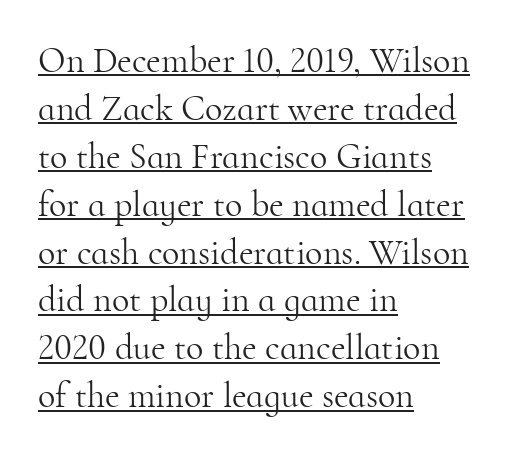
The image shows 36 px light serif type, upright; set left-aligned, normal line spacing (1.33x), normal letter spacing, underlined; high stroke contrast and a small x-height.
